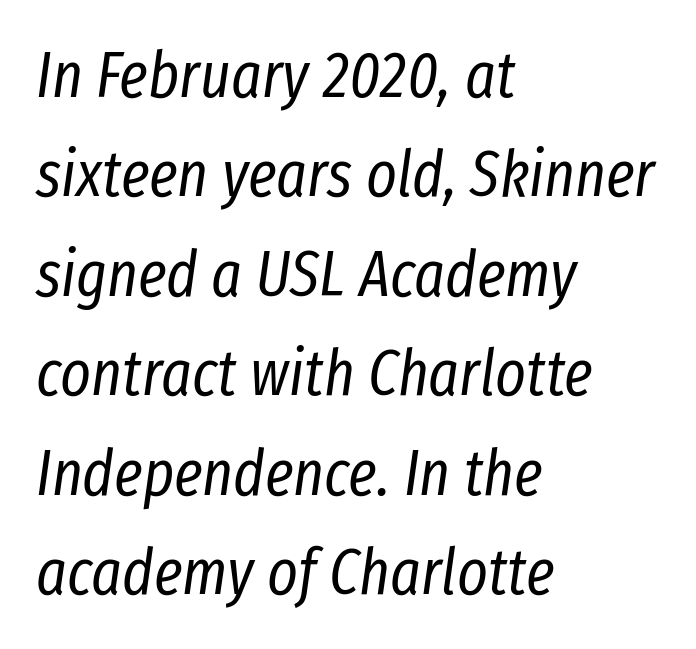
{"italic": "yes", "lean": "right", "slant_degrees": 8, "bold": "no", "weight": "regular", "width": "condensed", "stroke_contrast": "low", "x_height": "medium", "monospaced": "no", "underline": "no", "align": "left", "line_spacing": "normal", "line_spacing_ratio": 1.53, "letter_spacing": "normal", "letter_spacing_em": 0.0, "glyph_px": 65}
